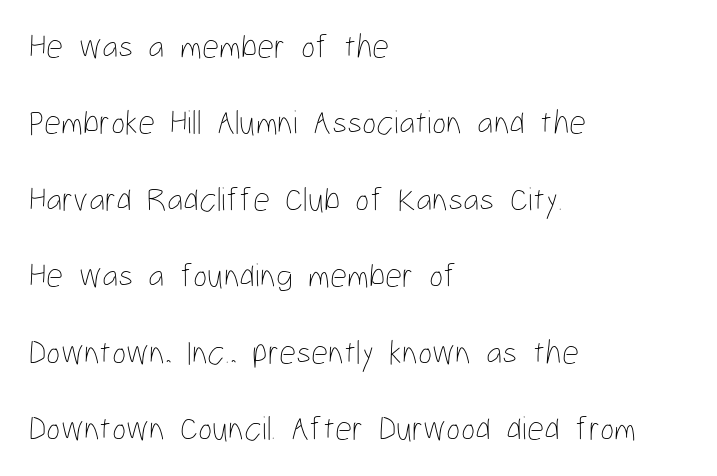
Q: Is the text bold? A: No.
Q: Is the text italic (slanted)? A: No, it is upright.
Q: Is the text underlined? A: No.
Q: How is the paragraph aligned? A: Left-aligned.
Q: Is the spacing between letters normal or unusually wide? A: Normal.
Q: Is the spacing between lines tight, normal or loose? A: Loose.
Q: Width (condensed, normal, or wide)? A: Condensed.
Q: Stroke contrast? A: Low.
Q: x-height? A: Medium.
Q: Monospaced? A: No.
